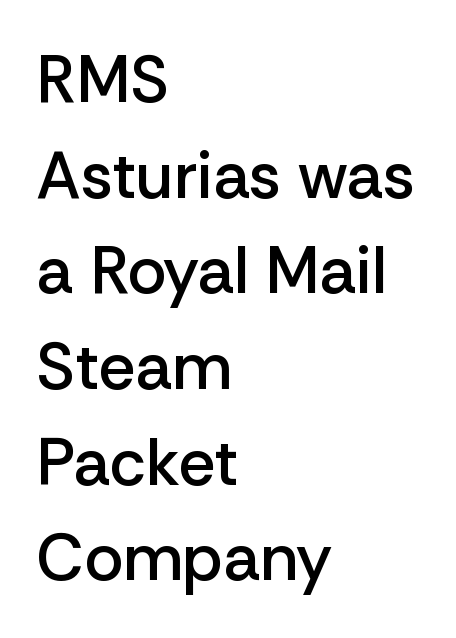
{"serif": "no", "italic": "no", "bold": "semi", "weight": "semibold", "width": "normal", "stroke_contrast": "low", "x_height": "medium", "monospaced": "no", "underline": "no", "align": "left", "line_spacing": "normal", "line_spacing_ratio": 1.45, "letter_spacing": "normal", "letter_spacing_em": 0.0, "glyph_px": 66}
